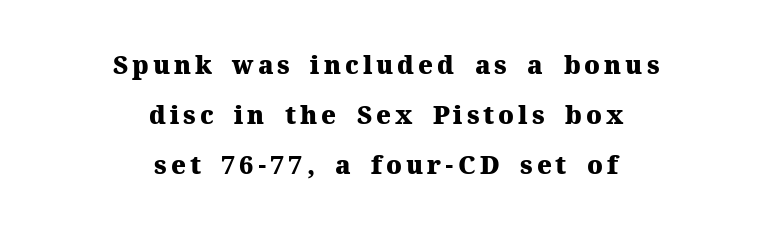
In CSS terms this would be text-align: center. Tall strokes in this sample are plumb rather than angled. Rows of type keep a wide berth in the vertical direction. Plain, unruled lines of type. Stroke thickness is high; the sample reads as a true bold.
